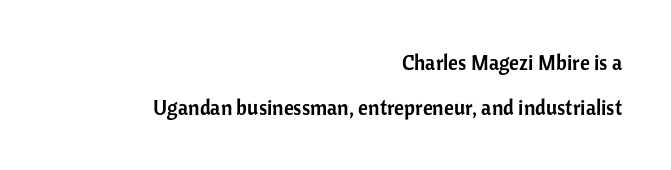
{"italic": "no", "underline": "no", "align": "right", "line_spacing": "loose", "line_spacing_ratio": 2.14, "letter_spacing": "normal", "letter_spacing_em": 0.0, "glyph_px": 21}
